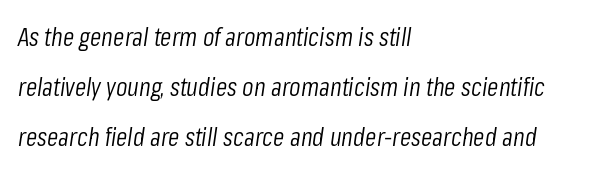
Q: Is the text bold? A: No.
Q: Is the text italic (slanted)? A: Yes, it leans right by about 8 degrees.
Q: Is the text underlined? A: No.
Q: How is the paragraph aligned? A: Left-aligned.
Q: Is the spacing between letters normal or unusually wide? A: Normal.
Q: Is the spacing between lines tight, normal or loose? A: Loose.
